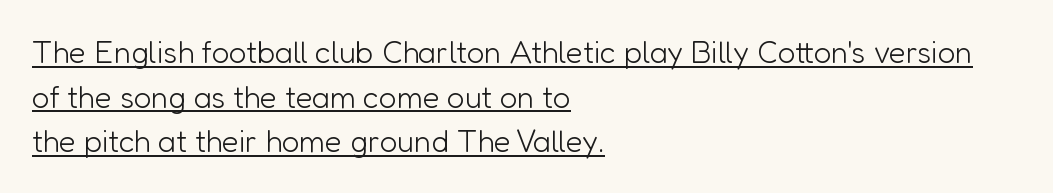
{"serif": "no", "italic": "no", "bold": "no", "weight": "light", "width": "normal", "stroke_contrast": "low", "x_height": "medium", "monospaced": "no", "underline": "yes", "align": "left", "line_spacing": "normal", "line_spacing_ratio": 1.44, "letter_spacing": "normal", "letter_spacing_em": 0.0, "glyph_px": 31}
